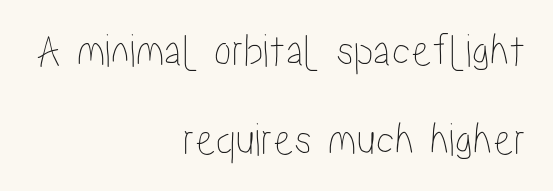
The text block is weighted toward the right margin, trailing off unevenly leftward. Check the space under the baseline: it is left empty. Spacing verdict: proportional, widths tailored to each character. The passage shown has conventional tracking throughout. Is there any slant? The stems are plumb.
